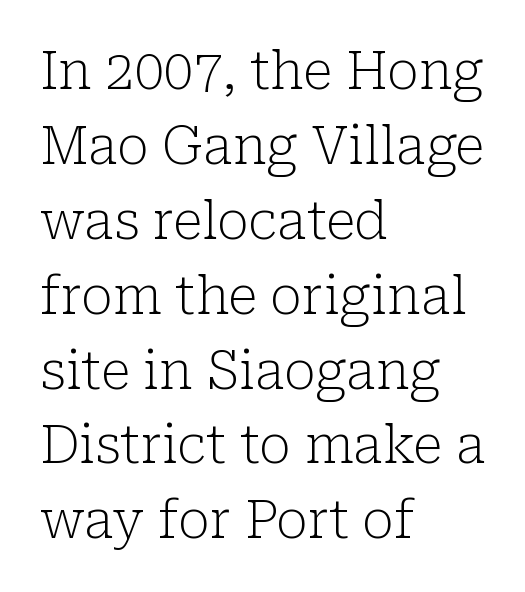
The image shows 52 px light serif type, upright; set left-aligned, normal line spacing (1.44x), normal letter spacing, not underlined; low stroke contrast and a medium x-height.
